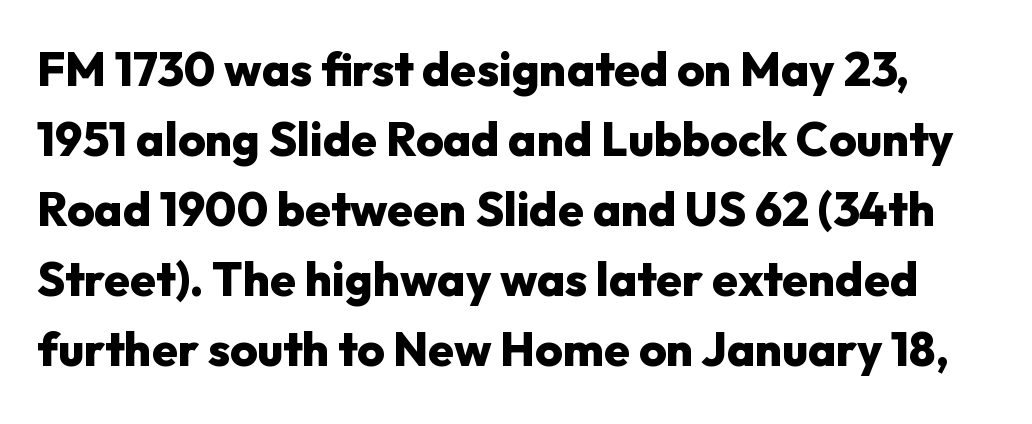
Q: Is the text bold? A: Yes.
Q: Is the text italic (slanted)? A: No, it is upright.
Q: Is the typeface a serif or a sans-serif typeface? A: Sans-serif.
Q: Is the text underlined? A: No.
Q: Is the spacing between letters normal or unusually wide? A: Normal.
Q: Is the spacing between lines tight, normal or loose? A: Normal.
Q: Width (condensed, normal, or wide)? A: Normal.
Q: Stroke contrast? A: Low.
Q: x-height? A: Medium.
Q: Monospaced? A: No.
